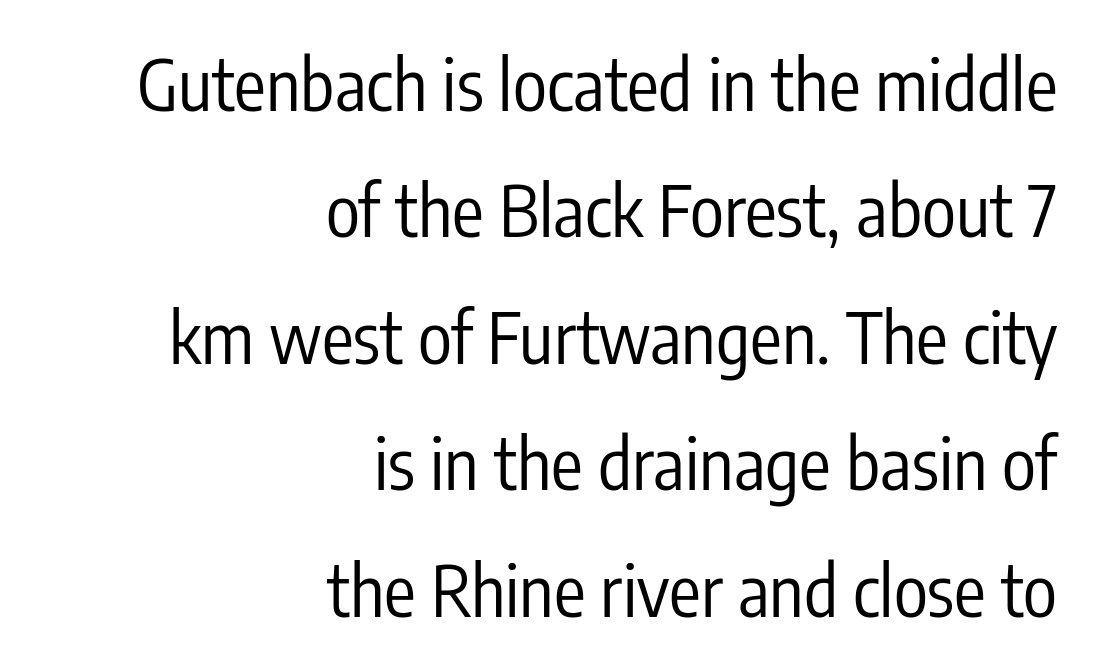
Spacing between characters is what you'd get straight out of the box. On a weight scale, this lands at 450 or below. The passage shown is typed in a proportional face where columns would drift. The gap between lines stays unmarked. Italic: no, the glyphs are upright roman. All the whitespace from short lines collects on the left.
